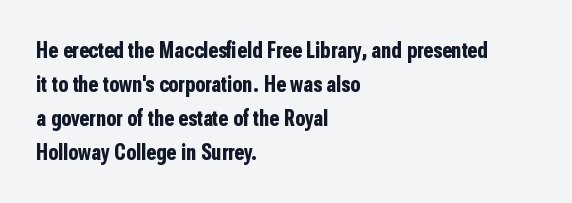
Q: Is the text bold? A: Yes.
Q: Is the text italic (slanted)? A: No, it is upright.
Q: Is the text underlined? A: No.
Q: How is the paragraph aligned? A: Left-aligned.
Q: Is the spacing between letters normal or unusually wide? A: Normal.
Q: Is the spacing between lines tight, normal or loose? A: Normal.
